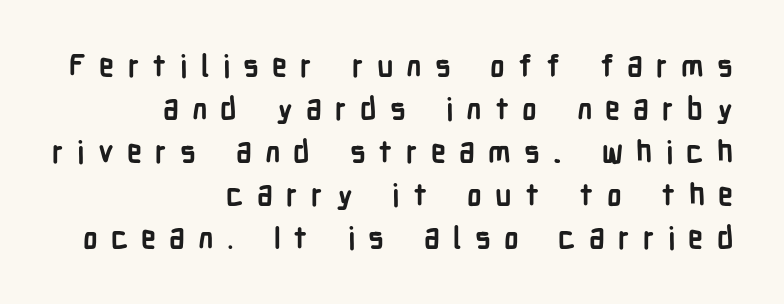
Q: Is the text bold? A: Yes.
Q: Is the text italic (slanted)? A: No, it is upright.
Q: Is the typeface a serif or a sans-serif typeface? A: Sans-serif.
Q: Is the text underlined? A: No.
Q: How is the paragraph aligned? A: Right-aligned.
Q: Is the spacing between letters normal or unusually wide? A: Unusually wide.
Q: Is the spacing between lines tight, normal or loose? A: Normal.
Q: Width (condensed, normal, or wide)? A: Condensed.
Q: Stroke contrast? A: Low.
Q: x-height? A: Medium.
Q: Monospaced? A: No.
